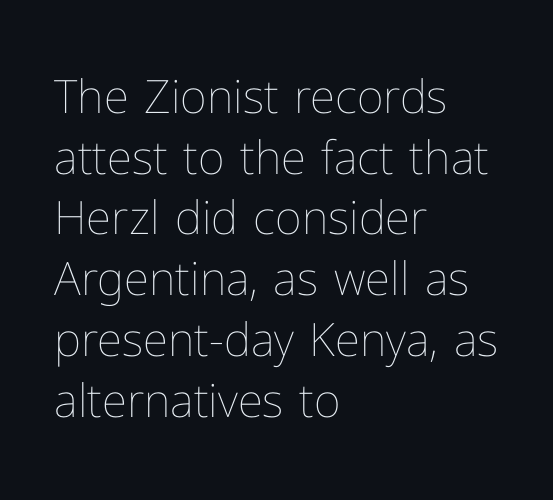
No word sits above an underline. The font sits on the lighter half of the weight spectrum, regular included. Each letter keeps its own natural width here, so spacing adapts to shape. Does the lettering tilt? It doesn't — this is upright. Regarding leading, the lines here are spaced in the standard way. Horizontally, the lines are justified to the leading edge only.
